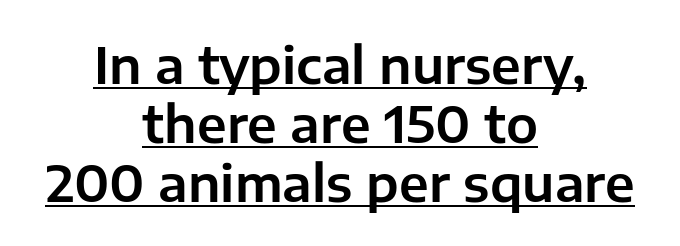
{"serif": "no", "italic": "no", "width": "normal", "stroke_contrast": "low", "x_height": "medium", "monospaced": "no", "underline": "yes", "align": "center", "line_spacing_ratio": 1.16, "letter_spacing": "normal", "letter_spacing_em": 0.0, "glyph_px": 51}
